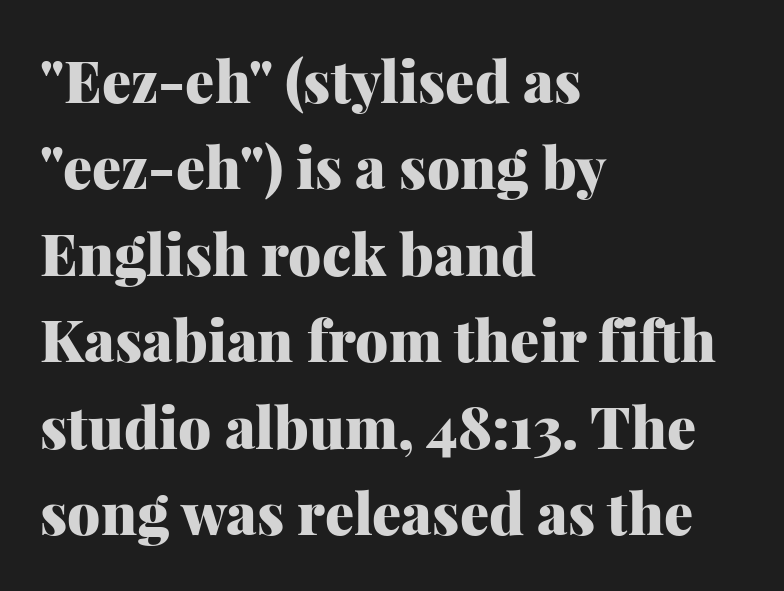
Q: Is the text bold? A: Yes.
Q: Is the text italic (slanted)? A: No, it is upright.
Q: Is the typeface a serif or a sans-serif typeface? A: Serif.
Q: Is the text underlined? A: No.
Q: How is the paragraph aligned? A: Left-aligned.
Q: Is the spacing between letters normal or unusually wide? A: Normal.
Q: Is the spacing between lines tight, normal or loose? A: Normal.
Q: Width (condensed, normal, or wide)? A: Normal.
Q: Stroke contrast? A: Medium.
Q: x-height? A: Medium.
Q: Monospaced? A: No.
